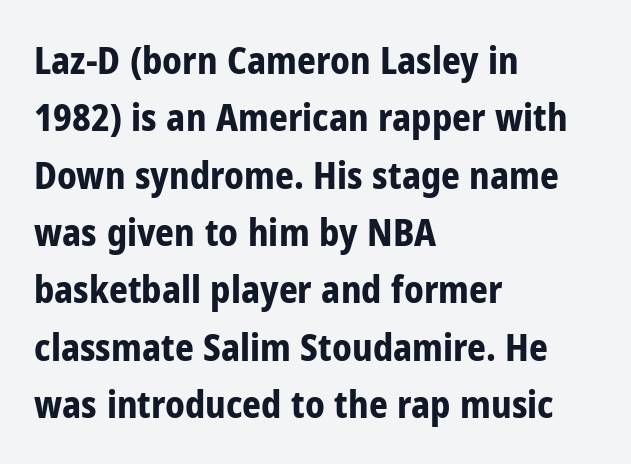
{"serif": "no", "italic": "no", "bold": "yes", "weight": "bold", "width": "condensed", "stroke_contrast": "low", "x_height": "medium", "monospaced": "no", "underline": "no", "align": "left", "line_spacing": "normal", "line_spacing_ratio": 1.55, "letter_spacing": "normal", "letter_spacing_em": 0.0, "glyph_px": 37}
